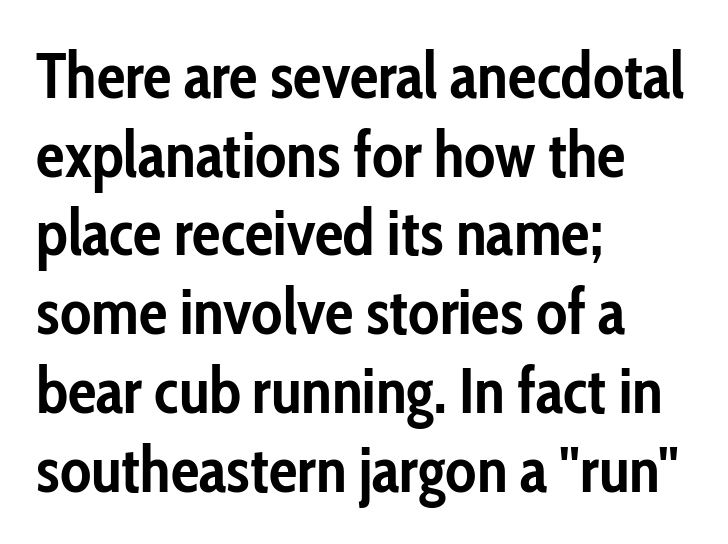
Notice how thick the strokes are: this is what a full bold looks like. Rule under the text: the space is simply empty. You could not count columns in this text — the font is proportionally spaced. Style check: upright. The passage shown has conventional tracking throughout.
